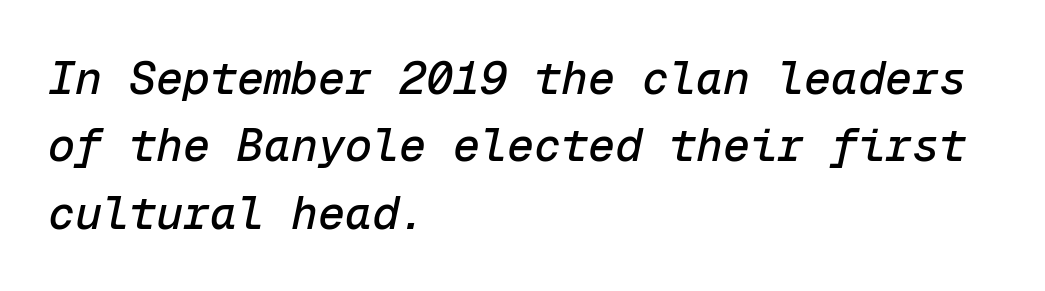
Q: Is the text italic (slanted)? A: Yes, it leans right by about 12 degrees.
Q: Is the text underlined? A: No.
Q: How is the paragraph aligned? A: Left-aligned.
Q: Is the spacing between letters normal or unusually wide? A: Normal.
Q: Is the spacing between lines tight, normal or loose? A: Normal.
Q: Width (condensed, normal, or wide)? A: Normal.
Q: Stroke contrast? A: Low.
Q: x-height? A: Medium.
Q: Monospaced? A: Yes.
